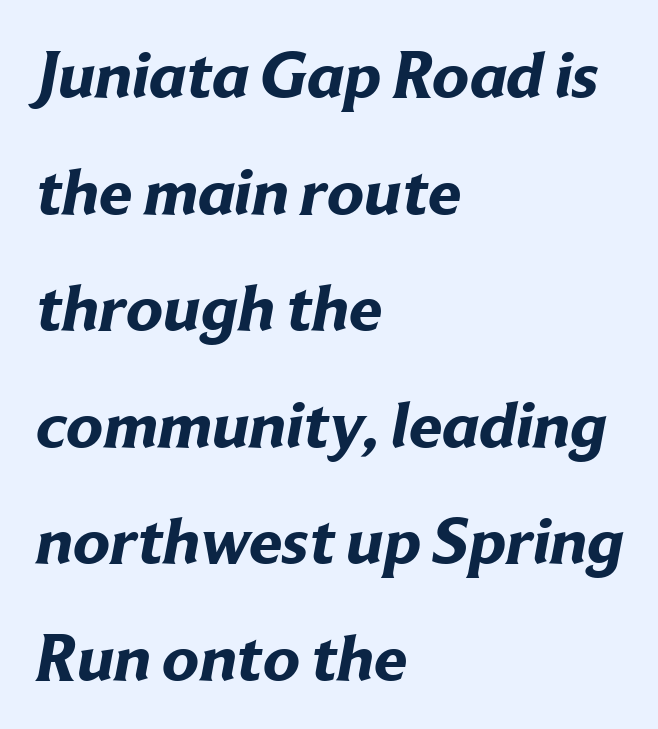
{"serif": "no", "bold": "yes", "weight": "bold", "width": "normal", "stroke_contrast": "low", "x_height": "medium", "monospaced": "no", "underline": "no", "align": "left", "line_spacing_ratio": 1.74, "letter_spacing": "normal", "letter_spacing_em": 0.0, "glyph_px": 67}
